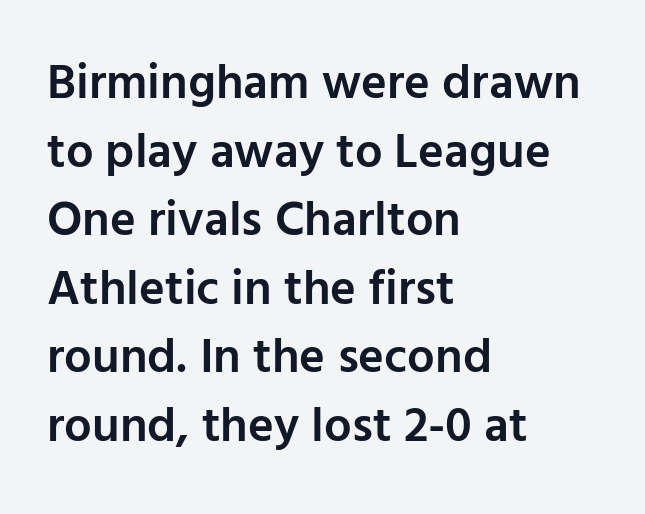
A typesetter would label this face a sans. The zone under the glyphs is completely vacant. I'd describe the lettering as semibold — firm but not a full bold. Quick note: interline space is typical.
